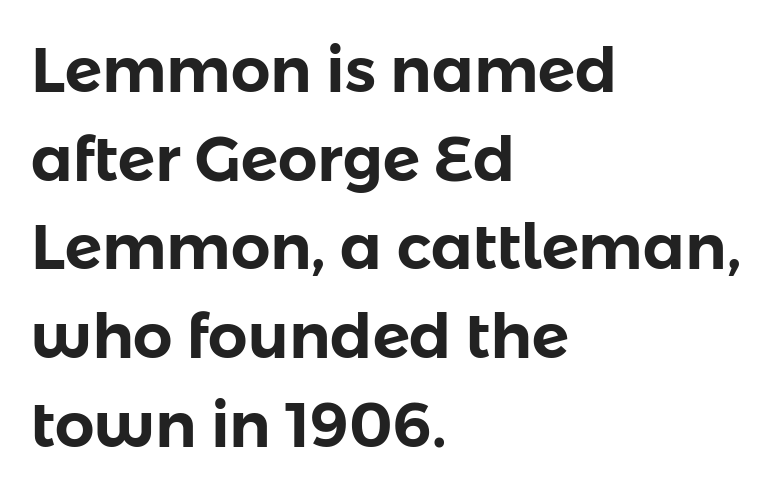
The image shows 62 px sans-serif type, upright; set left-aligned, normal line spacing (1.43x), normal letter spacing, not underlined; low stroke contrast and a medium x-height.
